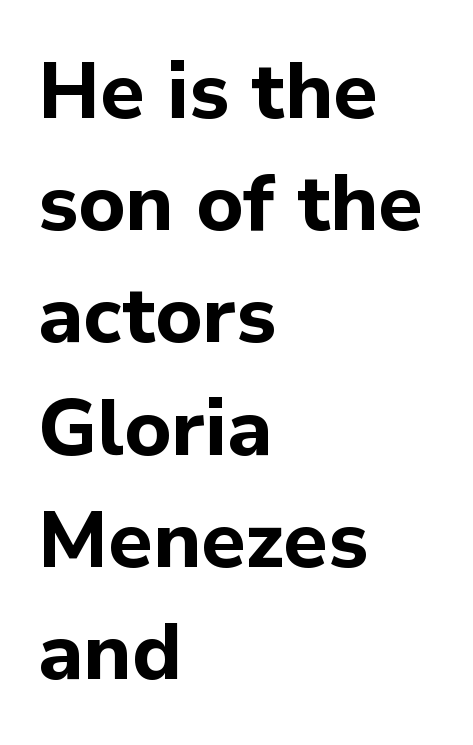
{"serif": "no", "italic": "no", "bold": "yes", "weight": "bold", "width": "normal", "stroke_contrast": "low", "x_height": "medium", "monospaced": "no", "underline": "no", "align": "left", "line_spacing": "normal", "line_spacing_ratio": 1.42, "letter_spacing": "normal", "letter_spacing_em": 0.0, "glyph_px": 79}
